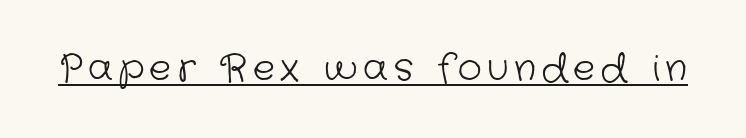
The image shows 37 px light sans-serif type; set underlined; low stroke contrast and a medium x-height.
